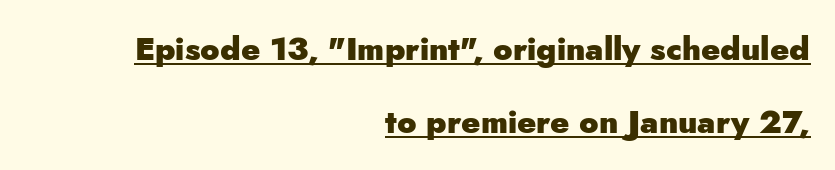
{"serif": "no", "italic": "no", "bold": "yes", "weight": "heavy", "width": "normal", "stroke_contrast": "low", "x_height": "small", "monospaced": "no", "underline": "yes", "align": "right", "line_spacing": "loose", "line_spacing_ratio": 2.27, "letter_spacing": "normal", "letter_spacing_em": 0.0, "glyph_px": 32}
